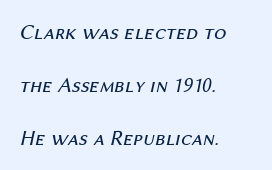
{"italic": "yes", "lean": "right", "slant_degrees": 12, "bold": "no", "underline": "no", "align": "left", "line_spacing": "loose", "line_spacing_ratio": 2.4, "letter_spacing": "normal", "letter_spacing_em": 0.0, "glyph_px": 22}
